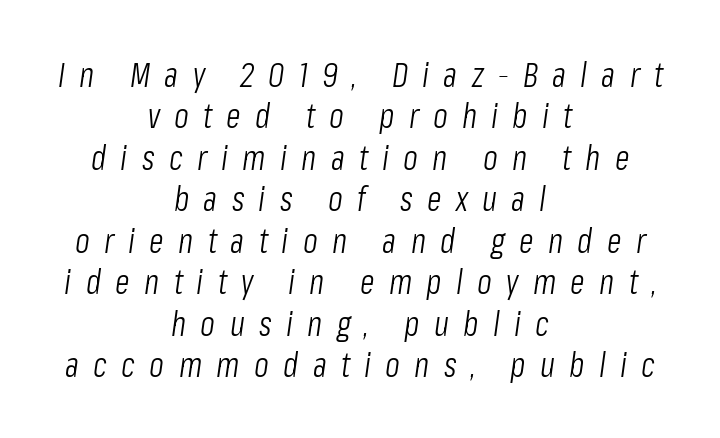
{"italic": "yes", "lean": "right", "slant_degrees": 8, "bold": "no", "weight": "light", "width": "condensed", "stroke_contrast": "low", "x_height": "medium", "monospaced": "no", "underline": "no", "align": "center", "line_spacing_ratio": 1.22, "letter_spacing": "wide", "letter_spacing_em": 0.42, "glyph_px": 34}
